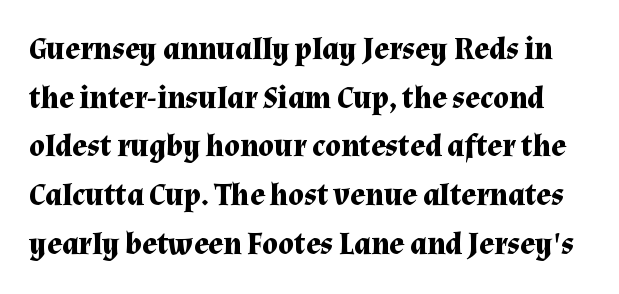
Q: Is the text bold? A: Yes.
Q: Is the text italic (slanted)? A: No, it is upright.
Q: Is the typeface a serif or a sans-serif typeface? A: Serif.
Q: Is the text underlined? A: No.
Q: Is the spacing between letters normal or unusually wide? A: Normal.
Q: Is the spacing between lines tight, normal or loose? A: Normal.
Q: Width (condensed, normal, or wide)? A: Normal.
Q: Stroke contrast? A: Medium.
Q: x-height? A: Medium.
Q: Monospaced? A: No.
